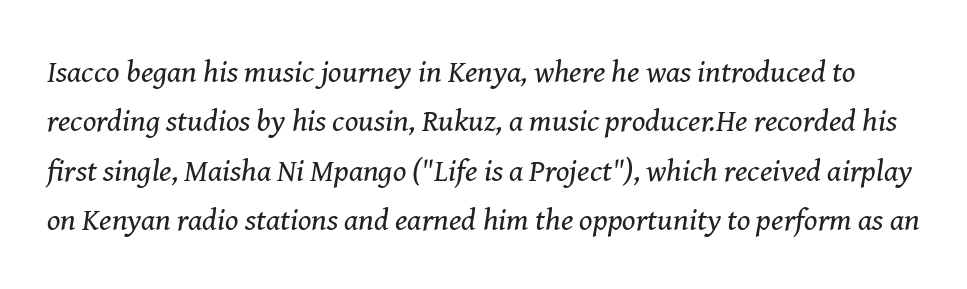
These lines were composed using italics. There is no visible air inserted between adjacent glyphs. Descenders are the only things crossing below the line. Students, observe: this is what conventionally led text looks like.
